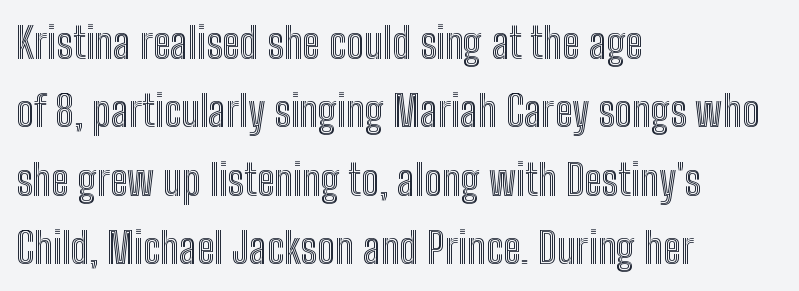
The image shows 43 px condensed type, upright; set left-aligned, normal line spacing (1.59x), normal letter spacing, not underlined; a medium x-height.
